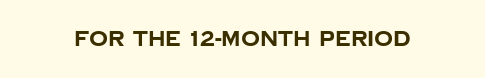
The letterforms sit shoulder to shoulder at normal distance. These lines were composed using upright roman letters. Check the space under the baseline: it is left empty. The sample has been set heavy, in full bold.
